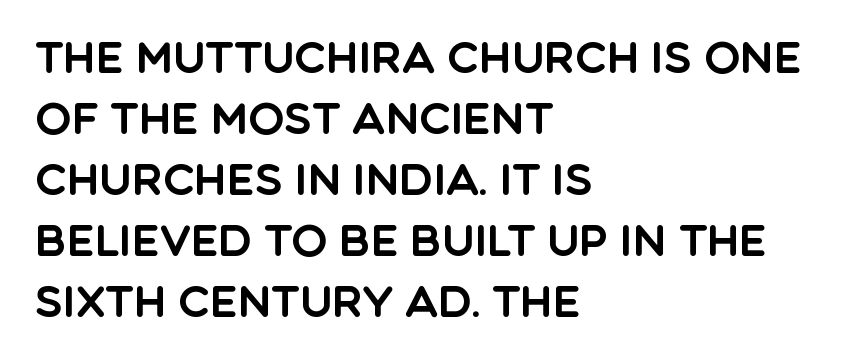
Words float on clear page, feet unadorned. The face used here is a sans, in the tradition of grotesques and geometrics. This block has exactly the height ordinary leading produces. A typesetter would mark this as roman, not italic. The rendering anchors every line to the left-hand side. What stands out about the letter spacing? Nothing — it is the standard amount.
